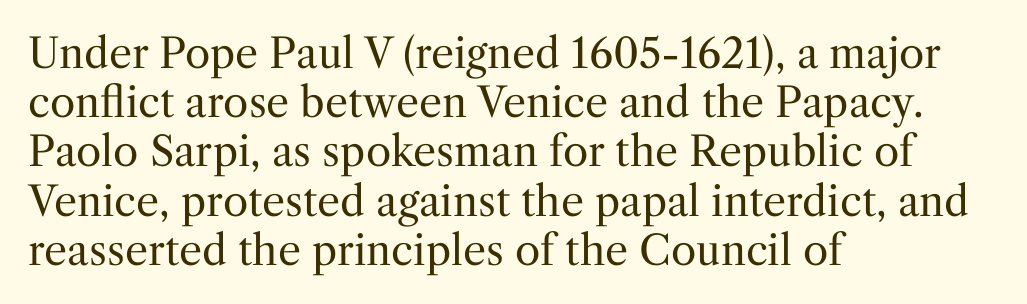
Q: Is the text bold? A: No.
Q: Is the text italic (slanted)? A: No, it is upright.
Q: Is the typeface a serif or a sans-serif typeface? A: Serif.
Q: Is the text underlined? A: No.
Q: How is the paragraph aligned? A: Left-aligned.
Q: Is the spacing between letters normal or unusually wide? A: Normal.
Q: Width (condensed, normal, or wide)? A: Normal.
Q: Stroke contrast? A: Medium.
Q: x-height? A: Medium.
Q: Monospaced? A: No.
